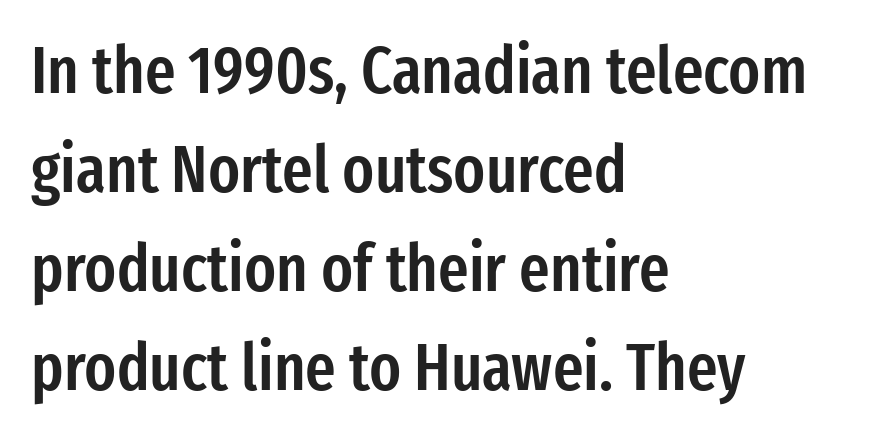
These lines are rendered in a variable-pitch font. Unmarked baselines from the first word to the last. This block has exactly the height ordinary leading produces. The letters carry no serifs — their stems end cleanly without finishing strokes.
